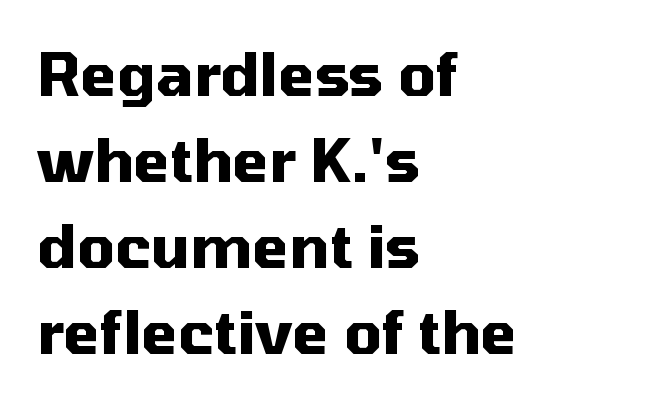
The image shows 59 px heavy sans-serif type, upright; set left-aligned, normal line spacing (1.46x), normal letter spacing, not underlined; medium stroke contrast and a medium x-height.
